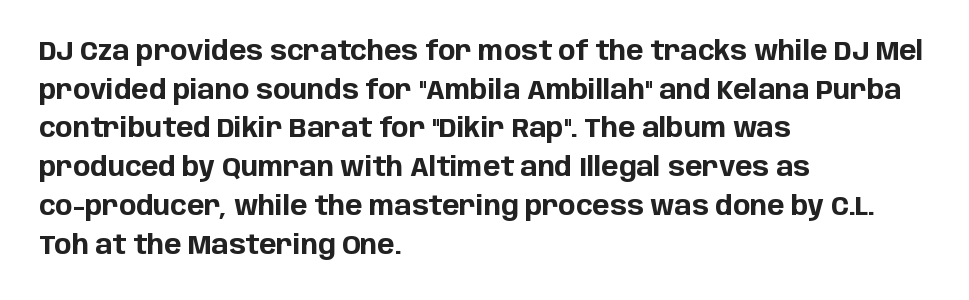
The image shows 26 px bold type, upright; set left-aligned, normal line spacing (1.49x), normal letter spacing, not underlined.
